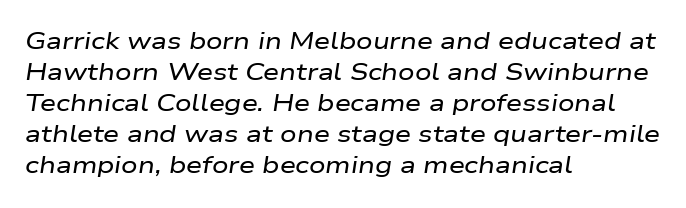
Characters follow at the spacing the type designer built in. The block of text has a typical density, with ordinary space between rows. Lines of text with bare space underneath. In terms of posture, this sample is oblique.
